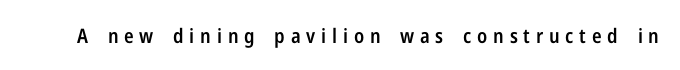
Do the letters lean? They stand straight. Bare-footed words on every line. The letters are semibold — heavier than regular but short of a full bold. The line texture is sparse and dotted thanks to wide tracking.
